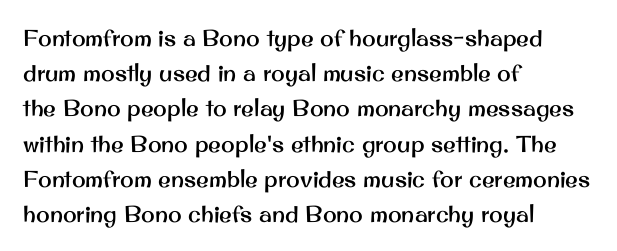
The image shows 23 px text type, upright; set left-aligned, normal line spacing (1.53x), normal letter spacing, not underlined.
